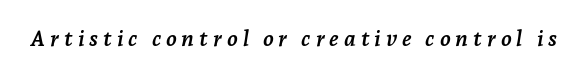
There's an unmistakable incline to the writing here. Clear beneath every line of the passage. Observe the wide spacing: letters keep a clear distance from each other. Pretty heavy lettering here — definitely bold.
